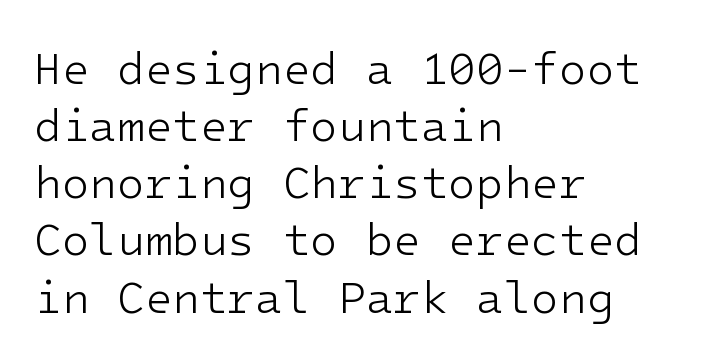
A clean baseline with only descenders dipping below it. What's the leading like? Ordinary, nothing unusual. The lines are quadded left. What kind of face is this? One without serifs — a sans.
